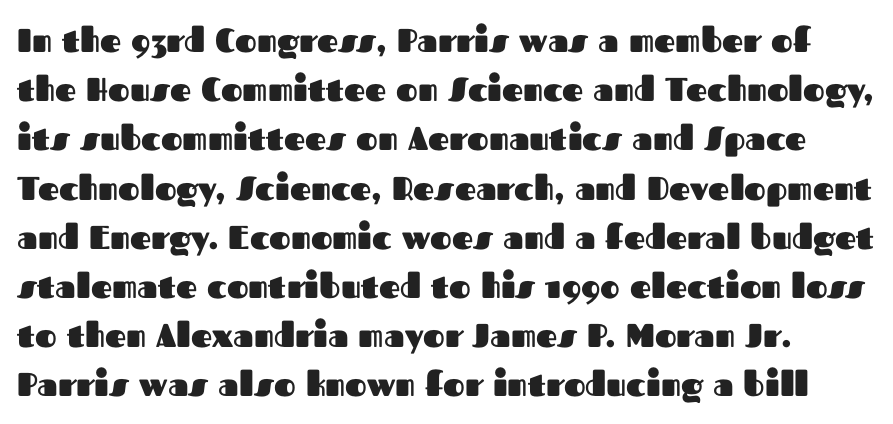
Q: Is the text bold? A: Yes.
Q: Is the text italic (slanted)? A: No, it is upright.
Q: Is the typeface a serif or a sans-serif typeface? A: Sans-serif.
Q: Is the text underlined? A: No.
Q: Is the spacing between letters normal or unusually wide? A: Normal.
Q: Is the spacing between lines tight, normal or loose? A: Normal.
Q: Width (condensed, normal, or wide)? A: Normal.
Q: Stroke contrast? A: Medium.
Q: x-height? A: Medium.
Q: Monospaced? A: No.
